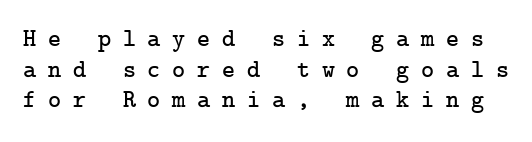
{"italic": "no", "underline": "no", "line_spacing_ratio": 1.23, "letter_spacing": "wide", "letter_spacing_em": 0.47, "glyph_px": 25}
